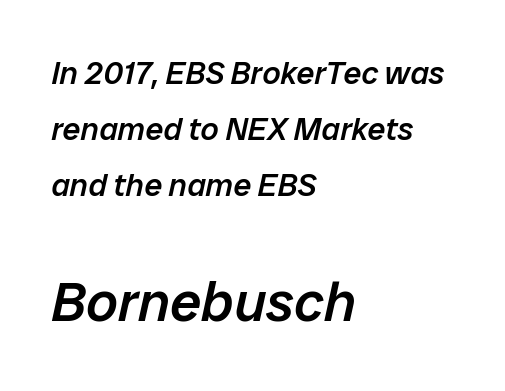
Slant detected: the letters are inclined. A student would call this left alignment; a typographer would say flush left, rag right. What stands out about the letter spacing? Nothing — it is the standard amount. The rendering uses natural spacing where letterforms have individual widths. The designer gave the closing block more size than the opening block. A clean baseline with only descenders dipping below it.
